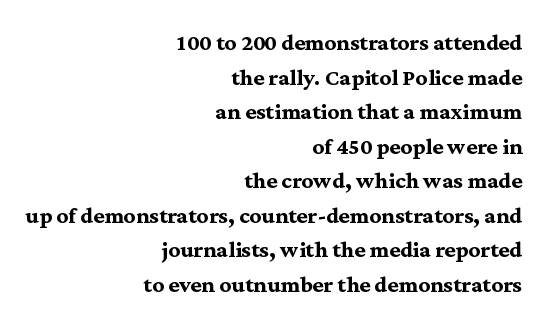
Short note: letters normally spaced. Horizontally, the lines are justified to the trailing edge only. Anything drawn beneath the words? Only blank space. Every stem runs plumb, perpendicular to the baseline. Heft: maximum for text — a bold. Letterform terminals end in serifs throughout the passage.
